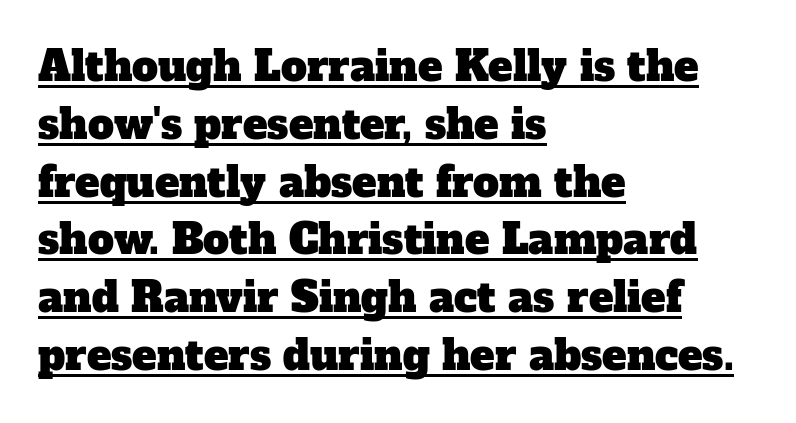
Default kerning and tracking; the words read as compact shapes. This sample carries an underscore along the baseline area. The passage shown stacks its lines at a standard gap. A classic flush-left, rag-right setting is used for this passage.
